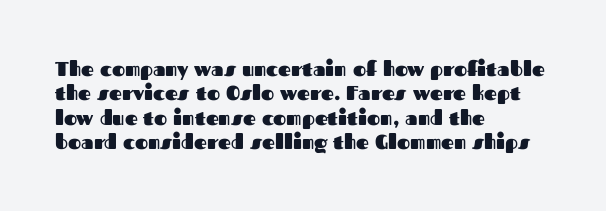
In terms of weight, the rendering is a true, heavy bold. In CSS terms this would be text-align: left. This rendering leaves character spacing at its baseline value. Honestly, there is no underline to notice here at all. The typography opts for an upright posture over an oblique one.
